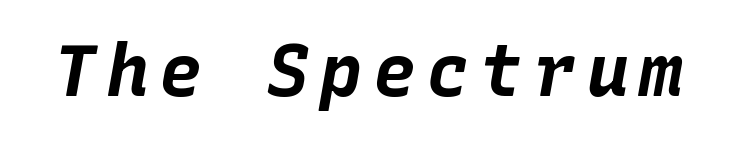
Does the lettering tilt? It does — this is italic. The zone under the glyphs is completely vacant. Its strokes are broad and dark, the hallmark of bold type. A typesetter would call this monospace, since all characters share one set width.
